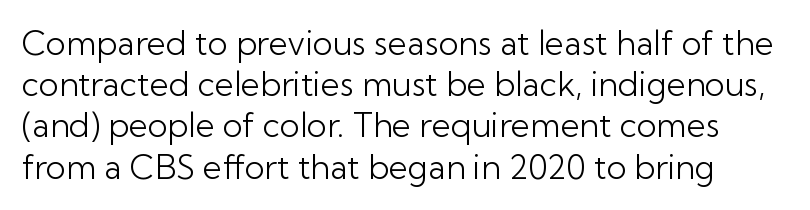
{"serif": "no", "italic": "no", "bold": "no", "weight": "light", "width": "normal", "stroke_contrast": "low", "x_height": "medium", "monospaced": "no", "underline": "no", "line_spacing": "normal", "line_spacing_ratio": 1.25, "letter_spacing": "normal", "letter_spacing_em": 0.0, "glyph_px": 33}
